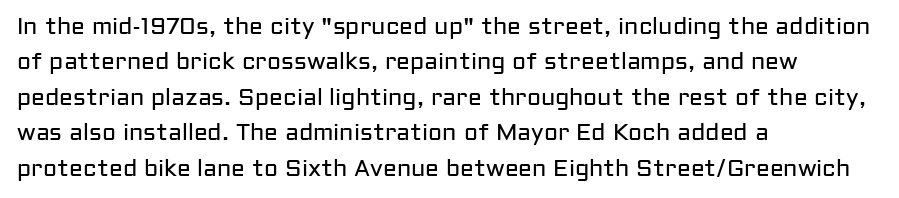
The image shows 23 px text type, upright; set left-aligned, normal line spacing (1.54x), normal letter spacing, not underlined.
